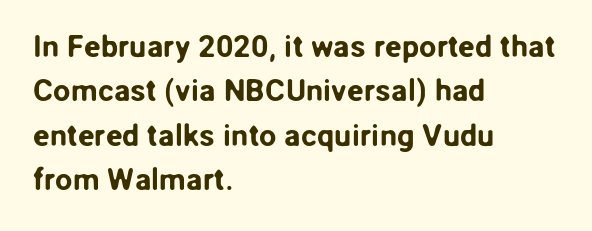
The image shows 31 px sans-serif type, upright; set left-aligned, normal line spacing (1.43x), normal letter spacing, not underlined; low stroke contrast and a medium x-height.
